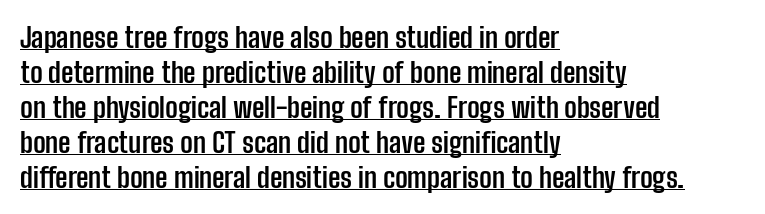
The image shows 28 px semibold, condensed sans-serif type, upright; set left-aligned, normal line spacing (1.25x), normal letter spacing, underlined; low stroke contrast and a medium x-height.
